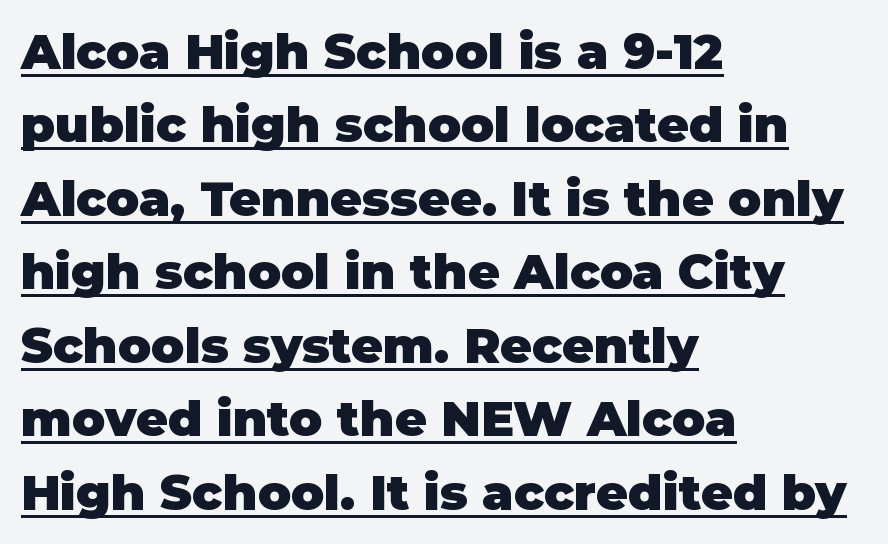
The image shows 49 px heavy sans-serif type, upright; set left-aligned, normal line spacing (1.5x), normal letter spacing, underlined; low stroke contrast and a large x-height.
